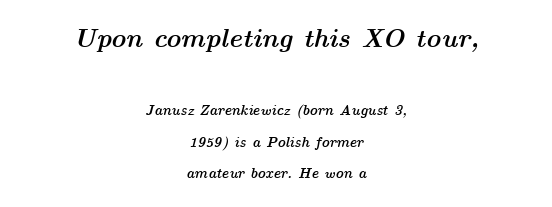
The image shows 26 px bold type, italic (leaning right); set centered, loose line spacing (2.25x), normal letter spacing, not underlined; the first (top) block is 1.86x larger.
